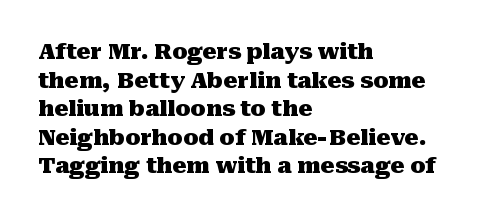
Teacher's note: observe the even left margin — that is flush-left alignment. You can tell it's not italic because the verticals are truly vertical. Words float on clear page, feet unadorned. The letterforms sit shoulder to shoulder at normal distance.
